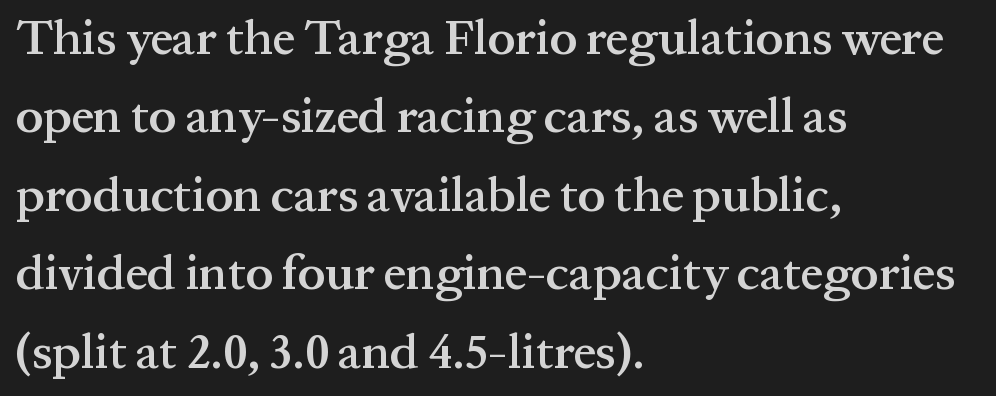
{"serif": "yes", "italic": "no", "bold": "semi", "weight": "semibold", "width": "normal", "stroke_contrast": "medium", "x_height": "medium", "monospaced": "no", "underline": "no", "align": "left", "line_spacing": "normal", "line_spacing_ratio": 1.6, "letter_spacing": "normal", "letter_spacing_em": 0.0, "glyph_px": 49}
